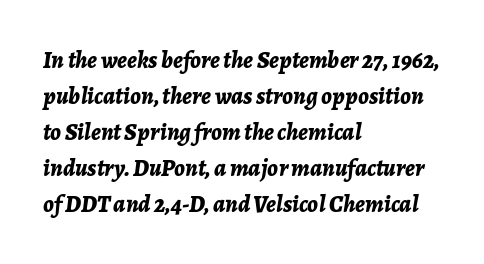
Q: Is the text bold? A: Yes.
Q: Is the text italic (slanted)? A: Yes, it leans right by about 7 degrees.
Q: Is the text underlined? A: No.
Q: How is the paragraph aligned? A: Left-aligned.
Q: Is the spacing between letters normal or unusually wide? A: Normal.
Q: Is the spacing between lines tight, normal or loose? A: Normal.
